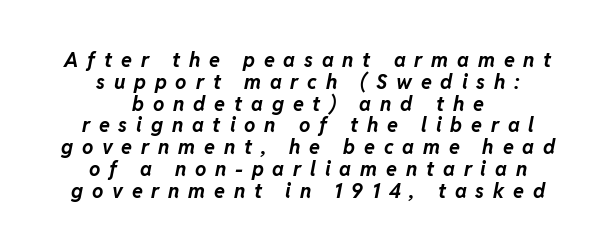
Q: Is the text bold? A: Yes.
Q: Is the text italic (slanted)? A: Yes, it leans right by about 11 degrees.
Q: Is the text underlined? A: No.
Q: How is the paragraph aligned? A: Centered.
Q: Is the spacing between letters normal or unusually wide? A: Unusually wide.
Q: Is the spacing between lines tight, normal or loose? A: Tight.
